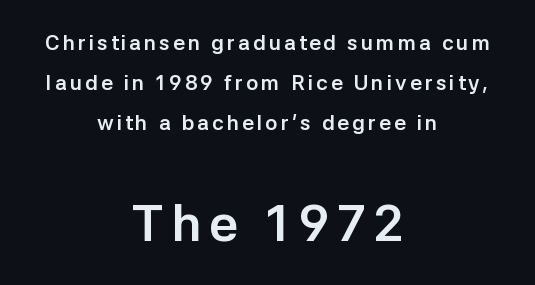
Q: Is the text bold? A: Yes.
Q: Is the text italic (slanted)? A: No, it is upright.
Q: Is the typeface a serif or a sans-serif typeface? A: Sans-serif.
Q: Is the text underlined? A: No.
Q: How is the paragraph aligned? A: Centered.
Q: Is the spacing between lines tight, normal or loose? A: Loose.
Q: Which block of text is set in a larger size, the first (top) or the second (bottom)? A: The second (bottom) one.
Q: Width (condensed, normal, or wide)? A: Normal.
Q: Stroke contrast? A: Low.
Q: x-height? A: Medium.
Q: Monospaced? A: No.
